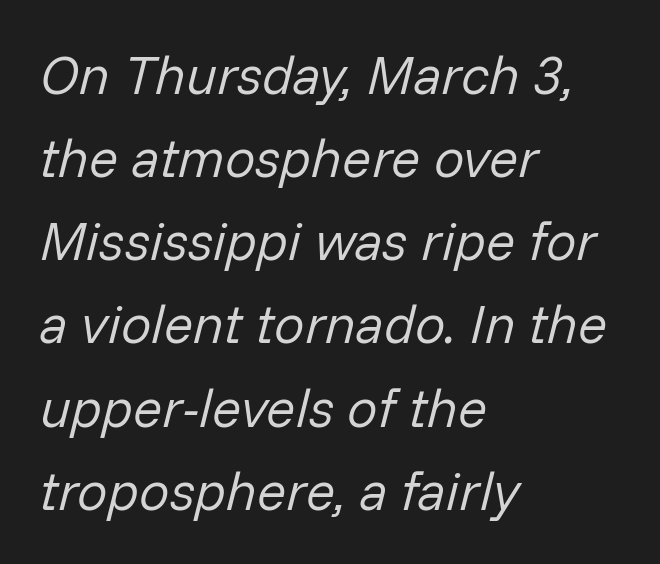
{"italic": "yes", "lean": "right", "slant_degrees": 14, "bold": "no", "weight": "regular", "width": "normal", "stroke_contrast": "low", "x_height": "medium", "monospaced": "no", "underline": "no", "align": "left", "line_spacing": "normal", "line_spacing_ratio": 1.54, "letter_spacing": "normal", "letter_spacing_em": 0.0, "glyph_px": 54}
